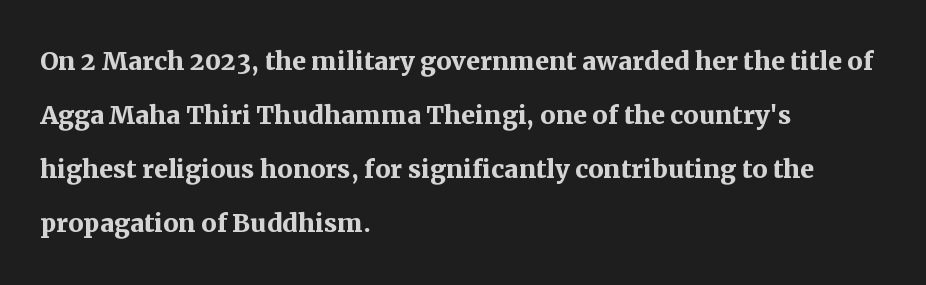
The image shows 34 px semibold serif type, upright; set left-aligned, normal line spacing (1.59x), normal letter spacing, not underlined; medium stroke contrast and a medium x-height.
